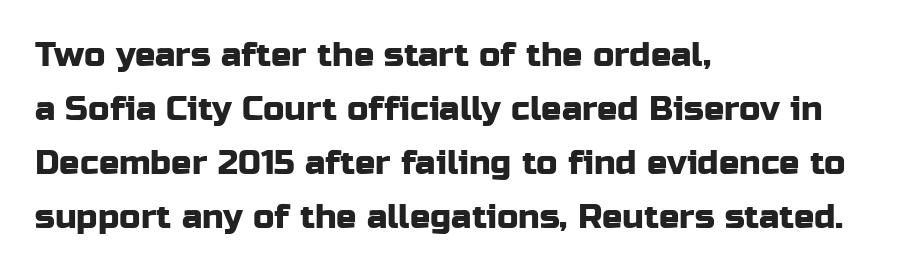
The image shows 34 px sans-serif type, upright; set left-aligned, normal line spacing (1.59x), normal letter spacing, not underlined; low stroke contrast and a medium x-height.
